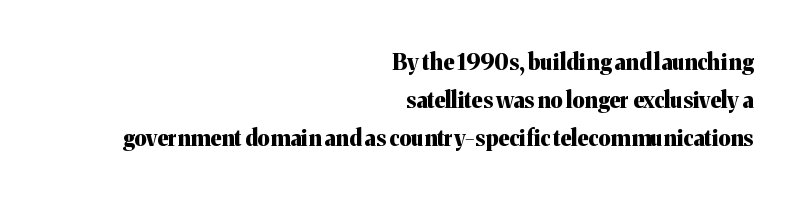
Q: Is the text bold? A: Yes.
Q: Is the text italic (slanted)? A: No, it is upright.
Q: Is the text underlined? A: No.
Q: How is the paragraph aligned? A: Right-aligned.
Q: Is the spacing between letters normal or unusually wide? A: Normal.
